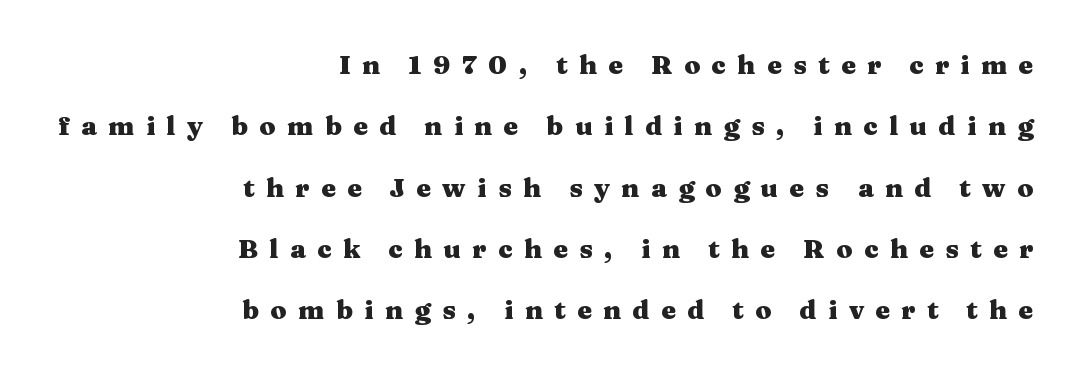
Q: Is the text bold? A: Yes.
Q: Is the text italic (slanted)? A: No, it is upright.
Q: Is the text underlined? A: No.
Q: How is the paragraph aligned? A: Right-aligned.
Q: Is the spacing between letters normal or unusually wide? A: Unusually wide.
Q: Is the spacing between lines tight, normal or loose? A: Loose.
